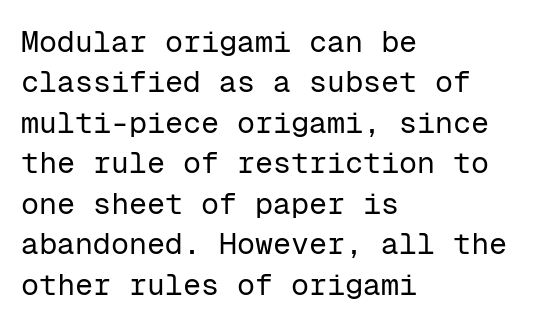
{"serif": "no", "italic": "no", "bold": "no", "weight": "regular", "width": "normal", "stroke_contrast": "low", "x_height": "medium", "monospaced": "yes", "underline": "no", "align": "left", "line_spacing": "normal", "line_spacing_ratio": 1.35, "letter_spacing": "normal", "letter_spacing_em": 0.0, "glyph_px": 30}
